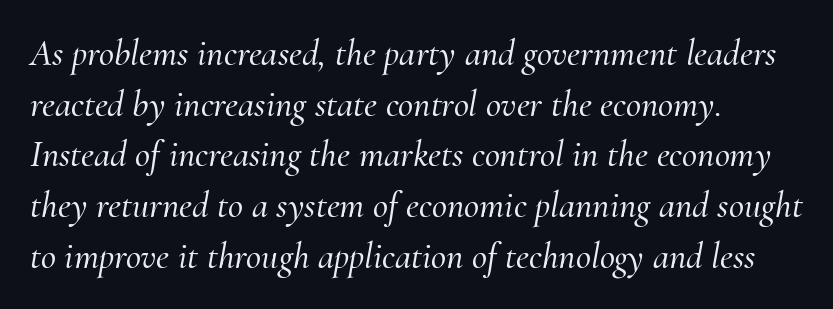
This sample keeps an unexceptional amount of space between lines. Descender tails drop into unmarked territory. Default kerning and tracking; the words read as compact shapes. A typesetter would call this proportional, since set widths differ per character.
